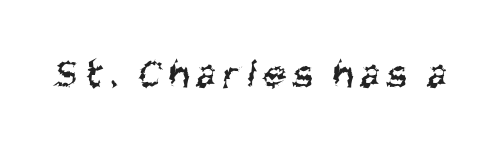
The image shows 42 px regular-weight, condensed sans-serif type; set not underlined; medium stroke contrast and a large x-height.
